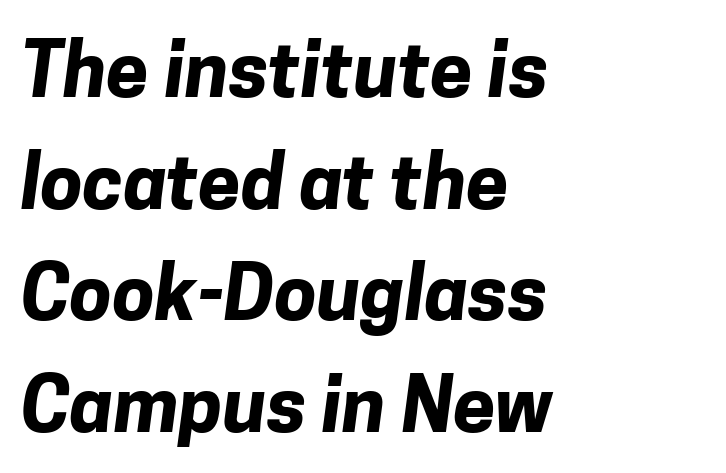
{"serif": "no", "bold": "yes", "weight": "bold", "width": "normal", "stroke_contrast": "low", "x_height": "medium", "monospaced": "no", "underline": "no", "align": "left", "line_spacing": "normal", "line_spacing_ratio": 1.47, "letter_spacing": "normal", "letter_spacing_em": 0.0, "glyph_px": 76}
